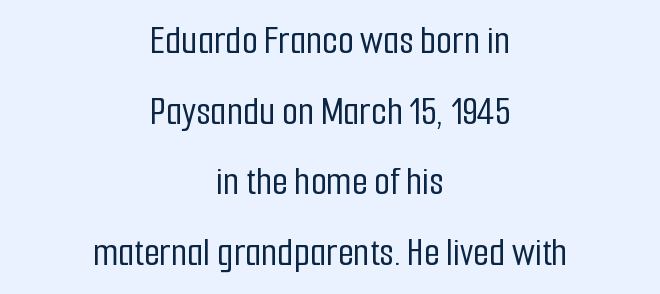
Q: Is the text italic (slanted)? A: No, it is upright.
Q: Is the typeface a serif or a sans-serif typeface? A: Sans-serif.
Q: Is the text underlined? A: No.
Q: How is the paragraph aligned? A: Centered.
Q: Is the spacing between letters normal or unusually wide? A: Normal.
Q: Width (condensed, normal, or wide)? A: Condensed.
Q: Stroke contrast? A: Low.
Q: x-height? A: Medium.
Q: Monospaced? A: No.
